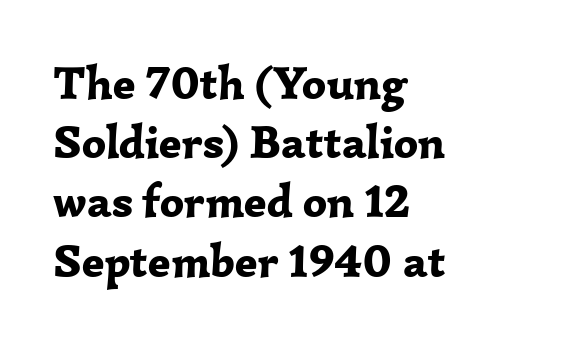
Q: Is the text bold? A: Yes.
Q: Is the text italic (slanted)? A: No, it is upright.
Q: Is the typeface a serif or a sans-serif typeface? A: Serif.
Q: Is the text underlined? A: No.
Q: How is the paragraph aligned? A: Left-aligned.
Q: Is the spacing between letters normal or unusually wide? A: Normal.
Q: Is the spacing between lines tight, normal or loose? A: Normal.
Q: Width (condensed, normal, or wide)? A: Normal.
Q: Stroke contrast? A: Low.
Q: x-height? A: Medium.
Q: Monospaced? A: No.
